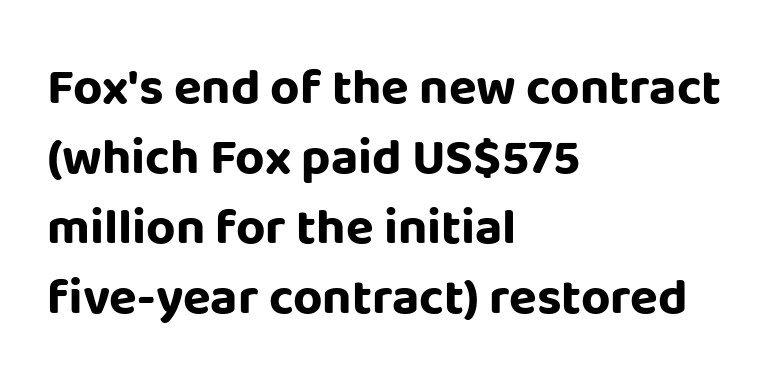
Q: Is the text bold? A: Yes.
Q: Is the text italic (slanted)? A: No, it is upright.
Q: Is the typeface a serif or a sans-serif typeface? A: Sans-serif.
Q: Is the text underlined? A: No.
Q: How is the paragraph aligned? A: Left-aligned.
Q: Is the spacing between letters normal or unusually wide? A: Normal.
Q: Is the spacing between lines tight, normal or loose? A: Normal.
Q: Width (condensed, normal, or wide)? A: Normal.
Q: Stroke contrast? A: Low.
Q: x-height? A: Large.
Q: Monospaced? A: No.
